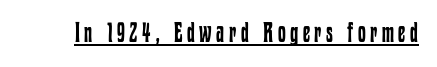
{"italic": "no", "bold": "no", "weight": "regular", "width": "condensed", "stroke_contrast": "low", "x_height": "medium", "monospaced": "no", "underline": "yes", "glyph_px": 28}
